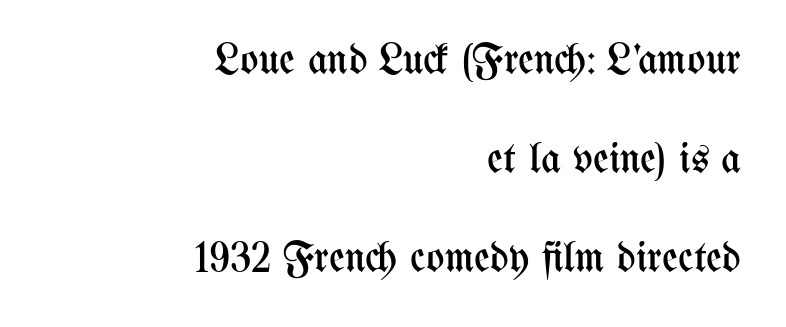
The image shows 43 px regular-weight, condensed type, upright; set right-aligned, loose line spacing (2.3x), normal letter spacing, not underlined; medium stroke contrast and a medium x-height.
